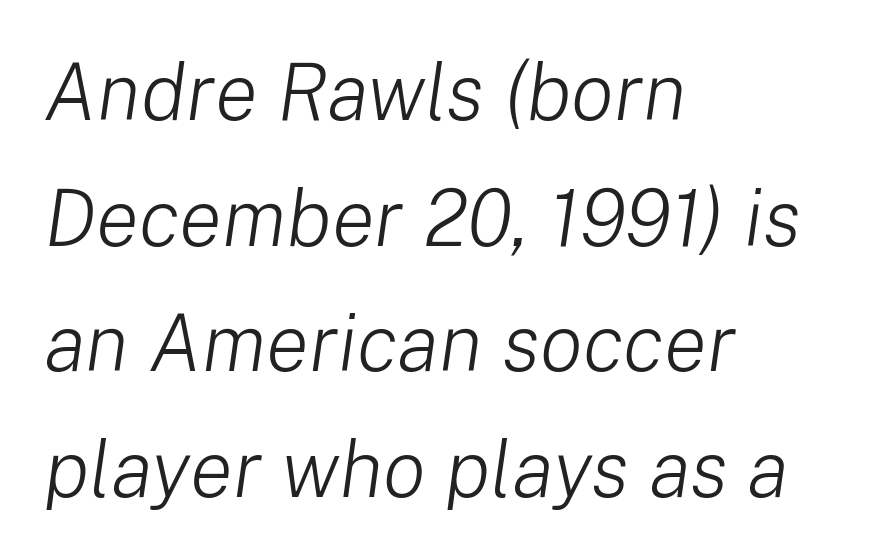
Q: Is the text bold? A: No.
Q: Is the text italic (slanted)? A: Yes, it leans right by about 8 degrees.
Q: Is the text underlined? A: No.
Q: How is the paragraph aligned? A: Left-aligned.
Q: Is the spacing between letters normal or unusually wide? A: Normal.
Q: Is the spacing between lines tight, normal or loose? A: Normal.
Q: Width (condensed, normal, or wide)? A: Normal.
Q: Stroke contrast? A: Low.
Q: x-height? A: Medium.
Q: Monospaced? A: No.
